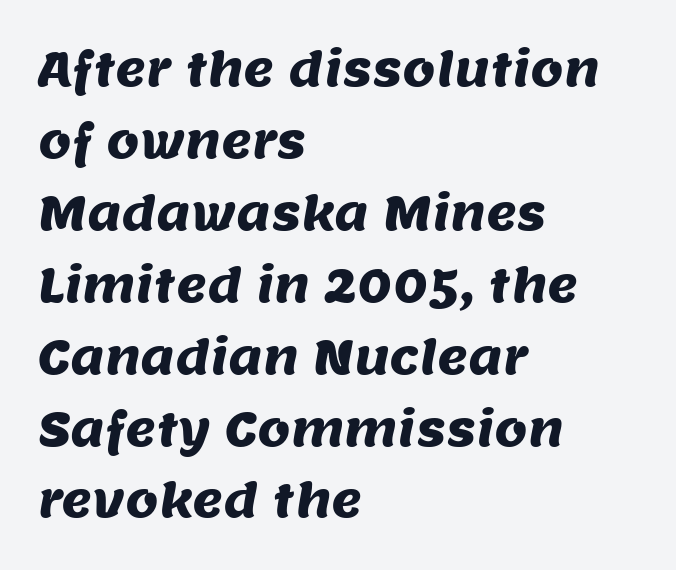
The image shows 47 px sans-serif type; set left-aligned, normal line spacing (1.53x), normal letter spacing, not underlined; medium stroke contrast and a large x-height.
